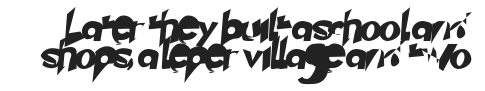
Q: Is the typeface a serif or a sans-serif typeface? A: Sans-serif.
Q: Is the text underlined? A: No.
Q: Is the spacing between letters normal or unusually wide? A: Normal.
Q: Is the spacing between lines tight, normal or loose? A: Tight.
Q: Width (condensed, normal, or wide)? A: Normal.
Q: Stroke contrast? A: Low.
Q: x-height? A: Small.
Q: Monospaced? A: No.
